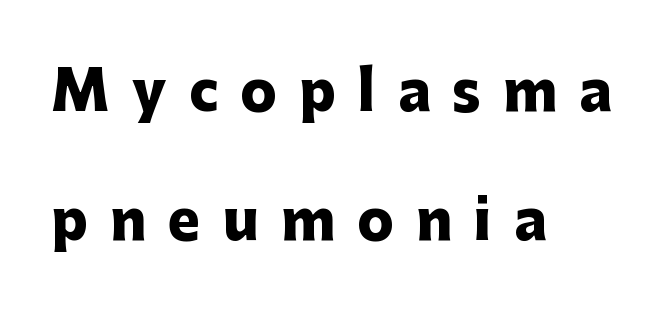
The image shows 54 px heavy sans-serif type, upright; set left-aligned, loose line spacing (2.39x), unusually wide letter spacing (+0.41 em), not underlined; low stroke contrast and a medium x-height.
